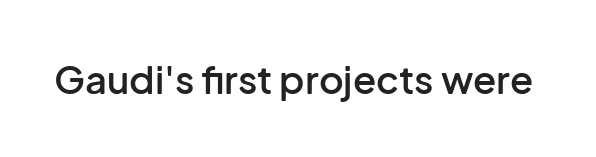
The image shows 38 px semibold sans-serif type, upright; set normal letter spacing, not underlined; low stroke contrast and a medium x-height.
